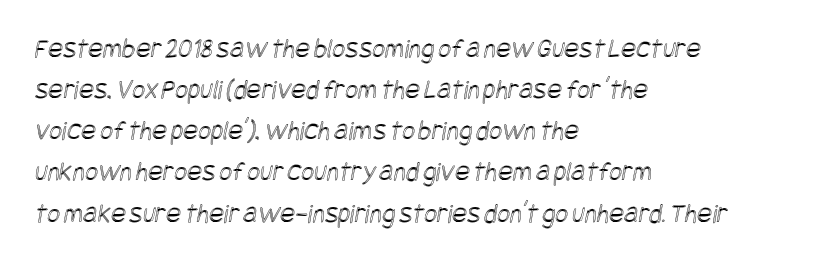
These lines stack with their left ends in a neat column. Vertical spacing — default. Tracking value appears to be zero — textbook default spacing. Quick note: underline off.
